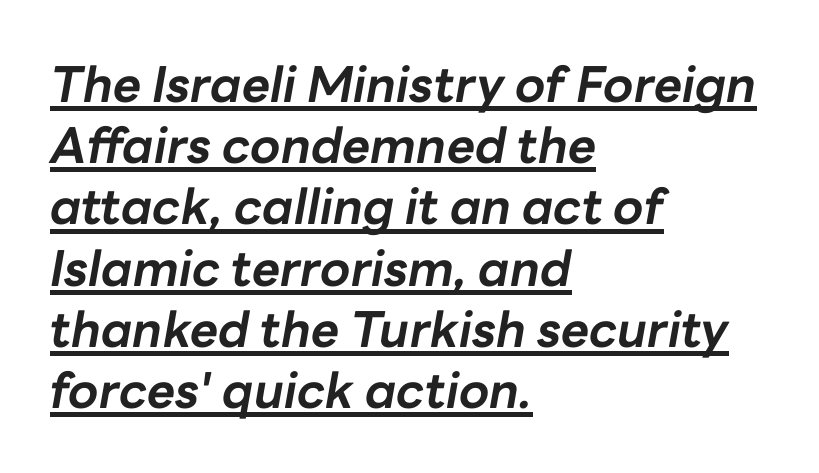
{"italic": "yes", "lean": "right", "slant_degrees": 10, "bold": "yes", "weight": "bold", "width": "normal", "stroke_contrast": "low", "x_height": "medium", "monospaced": "no", "underline": "yes", "align": "left", "line_spacing": "normal", "line_spacing_ratio": 1.25, "letter_spacing": "normal", "letter_spacing_em": 0.0, "glyph_px": 49}
